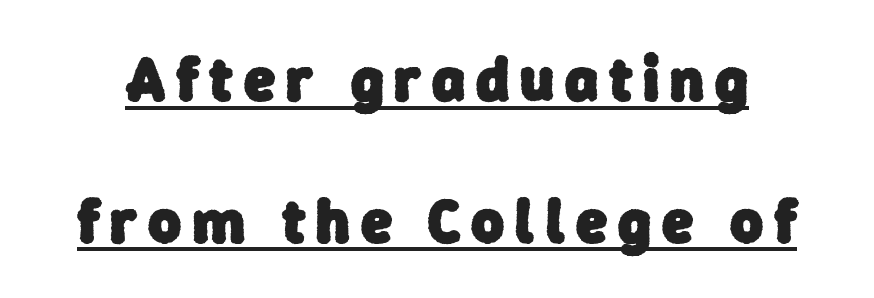
Q: Is the text bold? A: Yes.
Q: Is the typeface a serif or a sans-serif typeface? A: Sans-serif.
Q: Is the text underlined? A: Yes.
Q: Is the spacing between lines tight, normal or loose? A: Loose.
Q: Width (condensed, normal, or wide)? A: Normal.
Q: Stroke contrast? A: Low.
Q: x-height? A: Medium.
Q: Monospaced? A: No.
